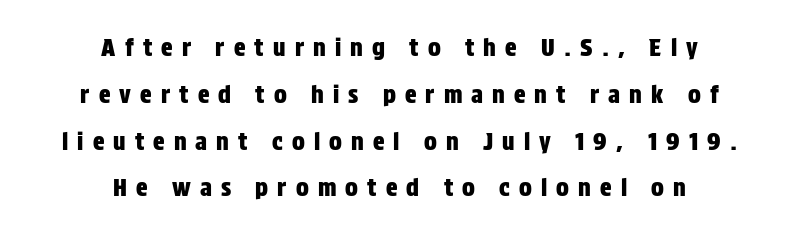
{"italic": "no", "underline": "no", "align": "center", "line_spacing": "loose", "line_spacing_ratio": 1.95, "letter_spacing": "wide", "letter_spacing_em": 0.38, "glyph_px": 24}
